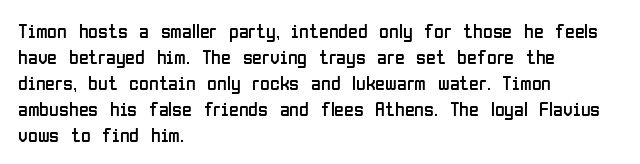
{"italic": "no", "bold": "no", "underline": "no", "align": "left", "line_spacing": "normal", "line_spacing_ratio": 1.3, "letter_spacing": "normal", "letter_spacing_em": 0.0, "glyph_px": 20}
